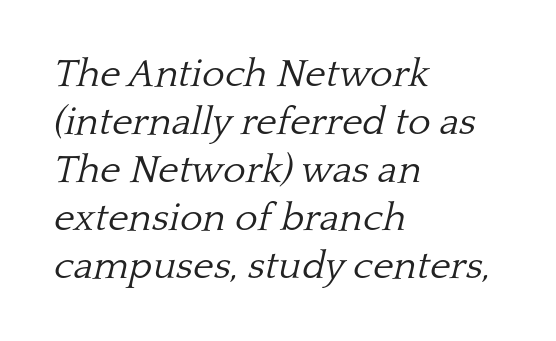
The image shows 39 px light serif type, italic (leaning right); set left-aligned, line spacing 1.23x, normal letter spacing, not underlined; low stroke contrast and a medium x-height.
